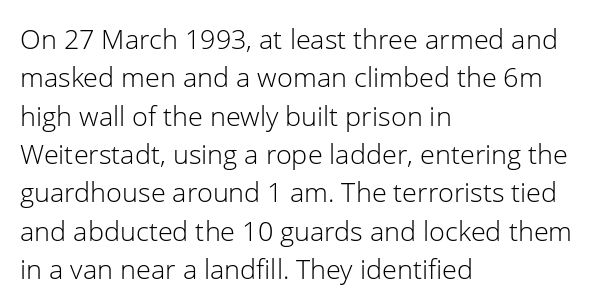
Every row of glyphs begins at an identical x-position on the left. A roman cut, with each character standing at attention. Does the leading feel generous? No, just average. The tracking reads as untouched default to a designer's eye.
